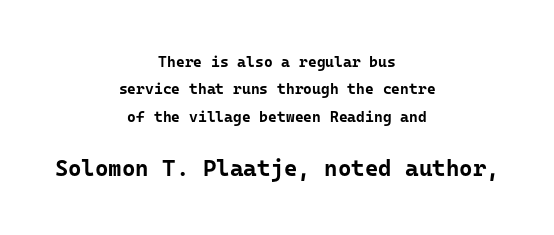
Set as a true bold cut, around the 700 mark. Compared with typical body copy, the letter spacing here is the same. Each line is balanced around a shared central axis. Each row of text sits above clean, open space. A student would notice the bottom passage is typeset larger than what precedes it.
